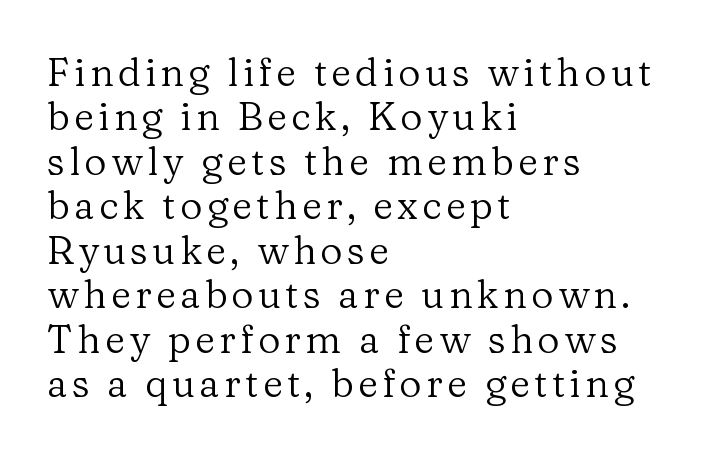
Q: Is the text bold? A: No.
Q: Is the text italic (slanted)? A: No, it is upright.
Q: Is the typeface a serif or a sans-serif typeface? A: Serif.
Q: Is the text underlined? A: No.
Q: How is the paragraph aligned? A: Left-aligned.
Q: Is the spacing between lines tight, normal or loose? A: Tight.
Q: Width (condensed, normal, or wide)? A: Normal.
Q: Stroke contrast? A: Low.
Q: x-height? A: Medium.
Q: Monospaced? A: No.
